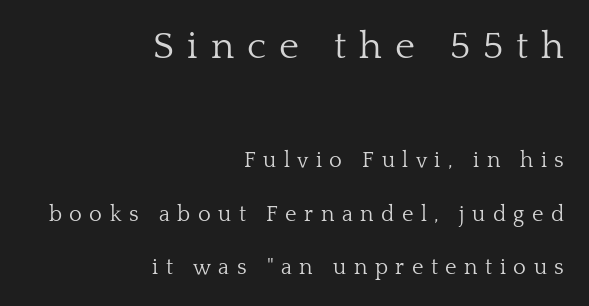
{"serif": "yes", "italic": "no", "bold": "no", "weight": "light", "width": "normal", "stroke_contrast": "low", "x_height": "medium", "monospaced": "no", "underline": "no", "align": "right", "line_spacing": "loose", "line_spacing_ratio": 2.44, "letter_spacing": "wide", "letter_spacing_em": 0.34, "larger_block": "first", "size_ratio": 1.73, "glyph_px": 38}
